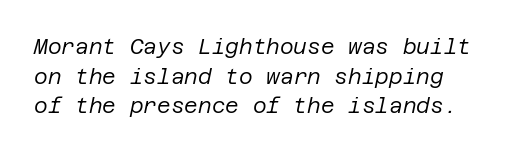
{"italic": "yes", "lean": "right", "slant_degrees": 12, "bold": "no", "underline": "no", "line_spacing": "normal", "line_spacing_ratio": 1.41, "letter_spacing": "normal", "letter_spacing_em": 0.0, "glyph_px": 21}
